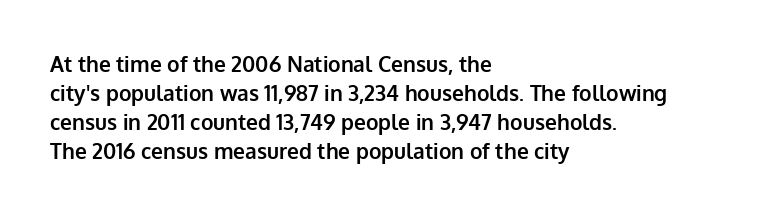
The lines are quadded left. These lines keep a tight, regular rhythm from letter to letter. The gap between lines stays unmarked. It's the straight-up-and-down kind of type. The rendering uses a moderate line-height, typical for paragraphs. Pretty heavy lettering here — definitely bold.
